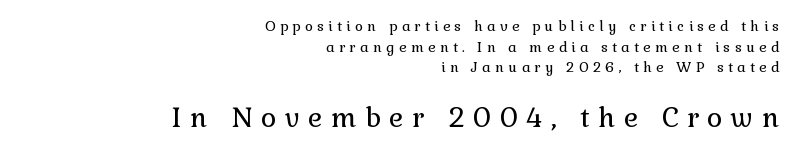
Q: Is the text bold? A: No.
Q: Is the text italic (slanted)? A: No, it is upright.
Q: Is the text underlined? A: No.
Q: How is the paragraph aligned? A: Right-aligned.
Q: Is the spacing between letters normal or unusually wide? A: Unusually wide.
Q: Is the spacing between lines tight, normal or loose? A: Normal.
Q: Which block of text is set in a larger size, the first (top) or the second (bottom)? A: The second (bottom) one.
